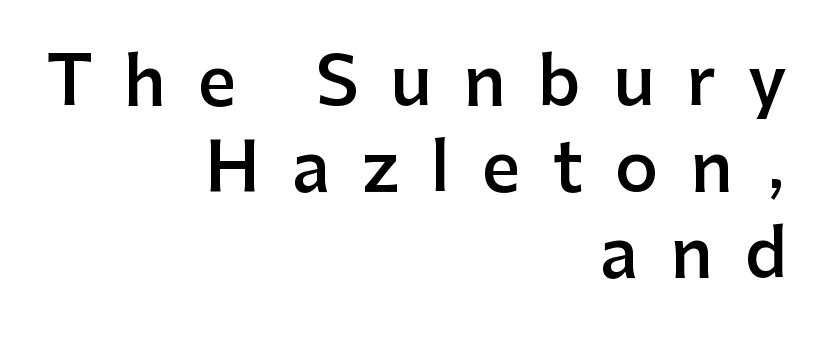
The strip under each line holds only bare page. The ragged edge is on the left, which tells us the setting is flush right. The tracking reads as deliberately expanded to a designer's eye. Normally led — the rows are evenly, conventionally spaced. This is the regular roman posture of the typeface.
